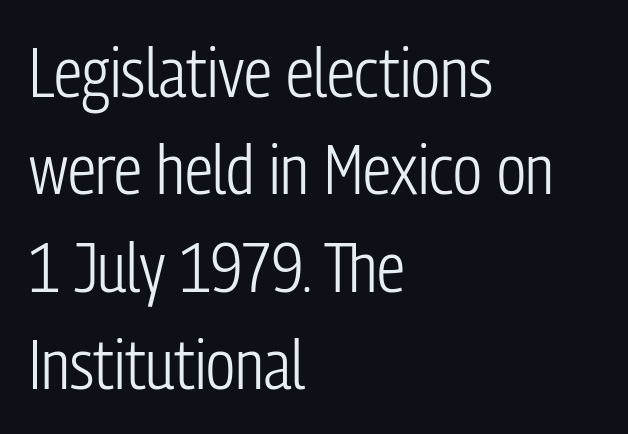
The image shows 70 px light, condensed sans-serif type, upright; set left-aligned, normal line spacing (1.39x), normal letter spacing, not underlined; low stroke contrast and a medium x-height.
